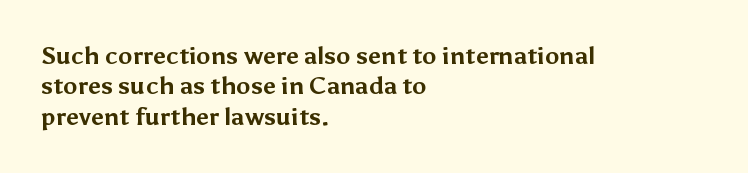
The glyphs are unaccompanied by any horizontal stroke below them. The leading is moderate, giving the passage an even texture. Left-aligned paragraph, ragged on the right. A full-strength bold gives these letters their thick strokes. This sample uses an upright cut, with every glyph sitting square on the baseline.
